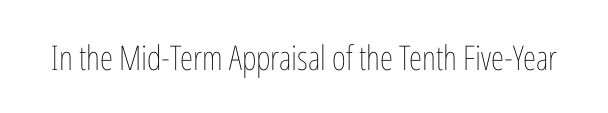
Q: Is the text bold? A: No.
Q: Is the text italic (slanted)? A: No, it is upright.
Q: Is the text underlined? A: No.
Q: Is the spacing between letters normal or unusually wide? A: Normal.
Q: Width (condensed, normal, or wide)? A: Condensed.
Q: Stroke contrast? A: Low.
Q: x-height? A: Medium.
Q: Monospaced? A: No.
